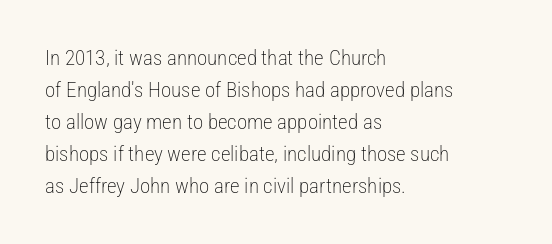
Q: Is the text bold? A: No.
Q: Is the text italic (slanted)? A: No, it is upright.
Q: Is the text underlined? A: No.
Q: How is the paragraph aligned? A: Left-aligned.
Q: Is the spacing between letters normal or unusually wide? A: Normal.
Q: Is the spacing between lines tight, normal or loose? A: Normal.
